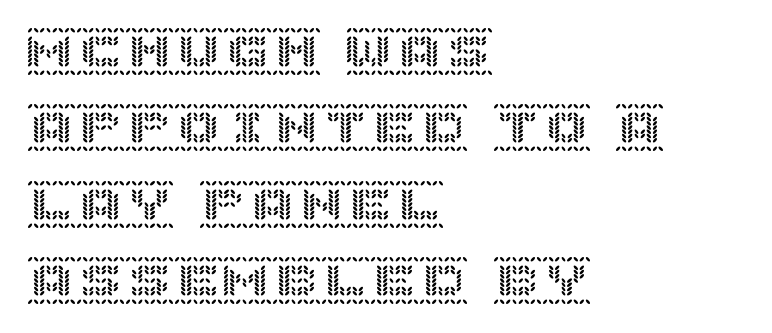
{"italic": "no", "width": "normal", "x_height": "large", "underline": "no", "align": "left", "line_spacing": "normal", "line_spacing_ratio": 1.56, "letter_spacing": "normal", "letter_spacing_em": 0.0, "glyph_px": 49}
